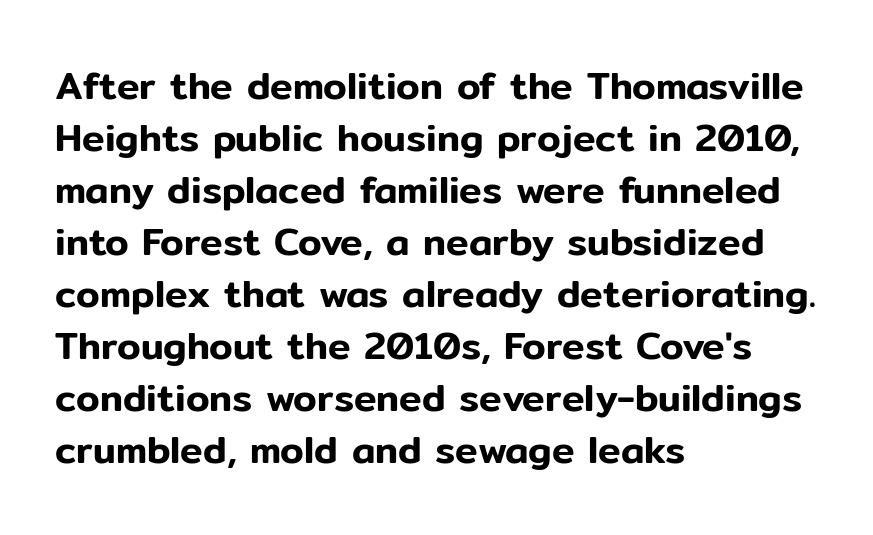
Q: Is the text italic (slanted)? A: No, it is upright.
Q: Is the typeface a serif or a sans-serif typeface? A: Sans-serif.
Q: Is the text underlined? A: No.
Q: How is the paragraph aligned? A: Left-aligned.
Q: Is the spacing between letters normal or unusually wide? A: Normal.
Q: Is the spacing between lines tight, normal or loose? A: Normal.
Q: Width (condensed, normal, or wide)? A: Normal.
Q: Stroke contrast? A: Low.
Q: x-height? A: Medium.
Q: Monospaced? A: No.
